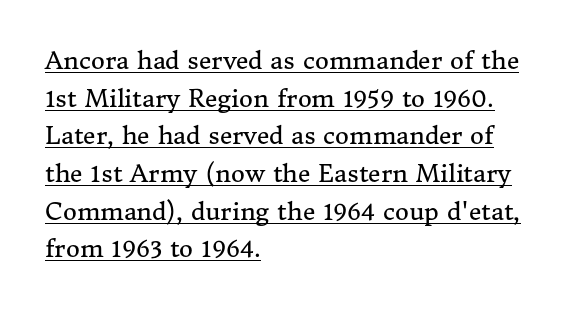
{"italic": "no", "bold": "no", "underline": "yes", "align": "left", "line_spacing": "normal", "line_spacing_ratio": 1.57, "letter_spacing": "normal", "letter_spacing_em": 0.0, "glyph_px": 24}
